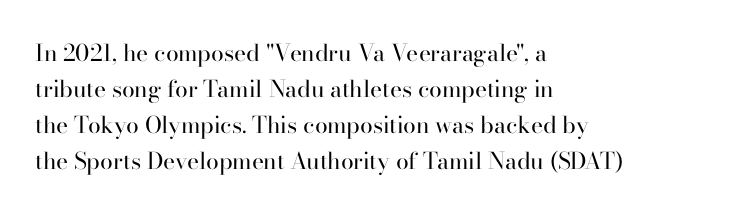
Q: Is the text bold? A: No.
Q: Is the text italic (slanted)? A: No, it is upright.
Q: Is the text underlined? A: No.
Q: How is the paragraph aligned? A: Left-aligned.
Q: Is the spacing between letters normal or unusually wide? A: Normal.
Q: Is the spacing between lines tight, normal or loose? A: Normal.
